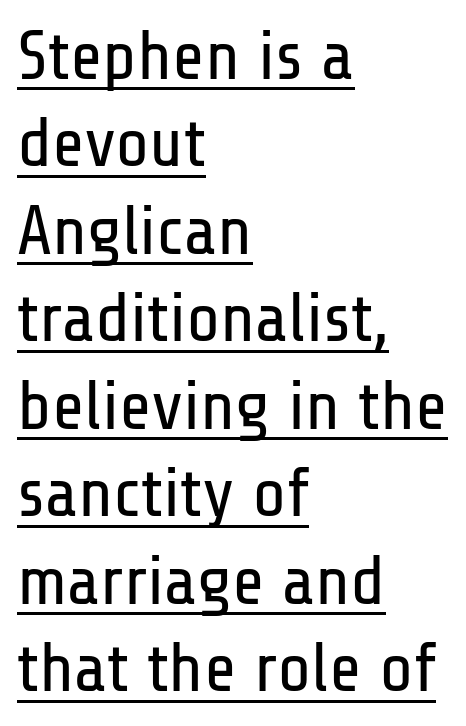
Q: Is the text bold? A: No.
Q: Is the text italic (slanted)? A: No, it is upright.
Q: Is the typeface a serif or a sans-serif typeface? A: Sans-serif.
Q: Is the text underlined? A: Yes.
Q: How is the paragraph aligned? A: Left-aligned.
Q: Is the spacing between letters normal or unusually wide? A: Normal.
Q: Is the spacing between lines tight, normal or loose? A: Normal.
Q: Width (condensed, normal, or wide)? A: Condensed.
Q: Stroke contrast? A: Low.
Q: x-height? A: Medium.
Q: Monospaced? A: No.
